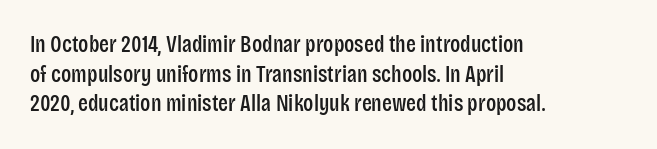
Q: Is the text italic (slanted)? A: No, it is upright.
Q: Is the text underlined? A: No.
Q: How is the paragraph aligned? A: Left-aligned.
Q: Is the spacing between letters normal or unusually wide? A: Normal.
Q: Is the spacing between lines tight, normal or loose? A: Normal.
